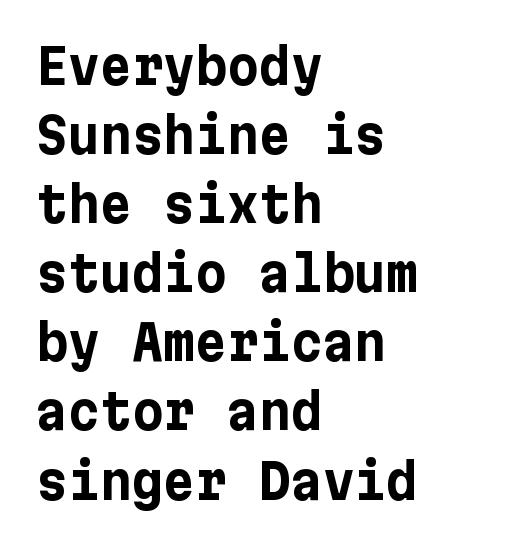
Q: Is the text bold? A: Yes.
Q: Is the text italic (slanted)? A: No, it is upright.
Q: Is the typeface a serif or a sans-serif typeface? A: Sans-serif.
Q: Is the text underlined? A: No.
Q: How is the paragraph aligned? A: Left-aligned.
Q: Is the spacing between letters normal or unusually wide? A: Normal.
Q: Is the spacing between lines tight, normal or loose? A: Normal.
Q: Width (condensed, normal, or wide)? A: Normal.
Q: Stroke contrast? A: Low.
Q: x-height? A: Medium.
